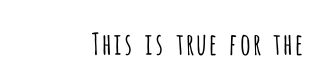
Q: Is the text bold? A: No.
Q: Is the text italic (slanted)? A: No, it is upright.
Q: Is the typeface a serif or a sans-serif typeface? A: Sans-serif.
Q: Is the text underlined? A: No.
Q: How is the paragraph aligned? A: Right-aligned.
Q: Is the spacing between letters normal or unusually wide? A: Normal.
Q: Width (condensed, normal, or wide)? A: Condensed.
Q: Stroke contrast? A: Low.
Q: x-height? A: Large.
Q: Monospaced? A: No.
